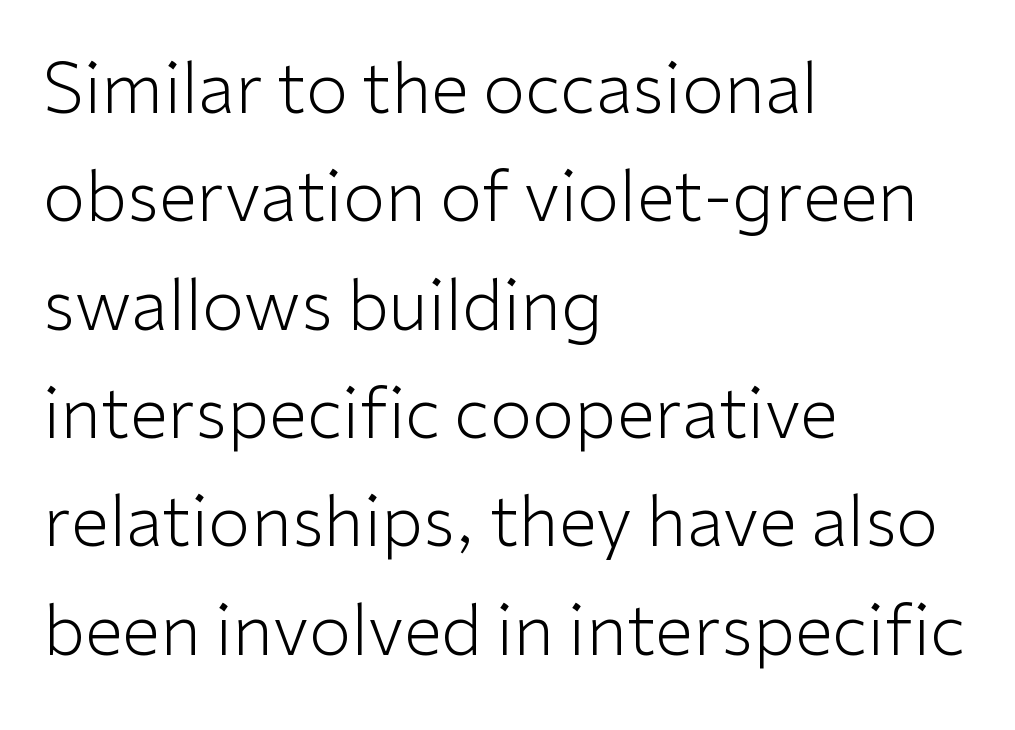
Q: Is the text bold? A: No.
Q: Is the text italic (slanted)? A: No, it is upright.
Q: Is the typeface a serif or a sans-serif typeface? A: Sans-serif.
Q: Is the text underlined? A: No.
Q: How is the paragraph aligned? A: Left-aligned.
Q: Is the spacing between letters normal or unusually wide? A: Normal.
Q: Is the spacing between lines tight, normal or loose? A: Normal.
Q: Width (condensed, normal, or wide)? A: Normal.
Q: Stroke contrast? A: Low.
Q: x-height? A: Medium.
Q: Monospaced? A: No.
